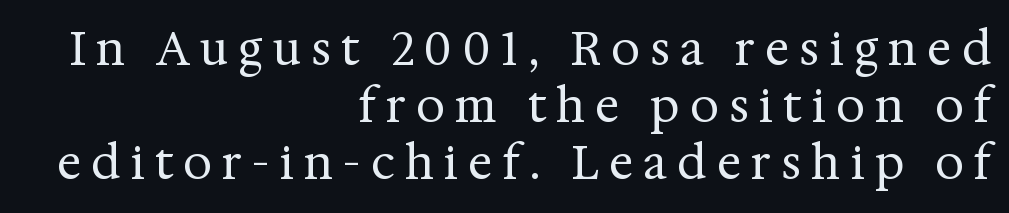
Q: Is the text bold? A: No.
Q: Is the text italic (slanted)? A: No, it is upright.
Q: Is the typeface a serif or a sans-serif typeface? A: Serif.
Q: Is the text underlined? A: No.
Q: How is the paragraph aligned? A: Right-aligned.
Q: Is the spacing between letters normal or unusually wide? A: Unusually wide.
Q: Width (condensed, normal, or wide)? A: Normal.
Q: Stroke contrast? A: Medium.
Q: x-height? A: Medium.
Q: Monospaced? A: No.
